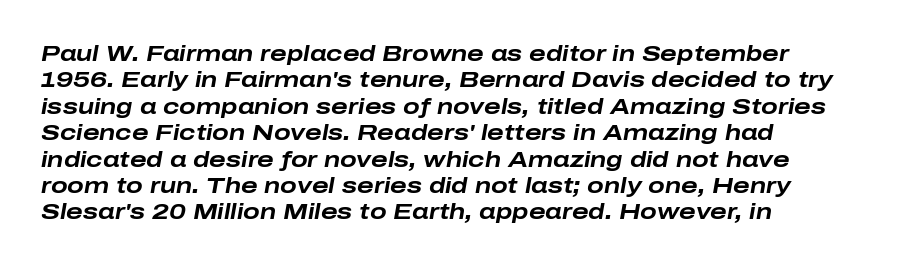
Look at the tracking — it's just the regular setting, nothing added. The setting favours the left margin, as ordinary paragraphs usually do. Slant detected: the letters are inclined. Thick stems and heavy bowls — unmistakably bold.
